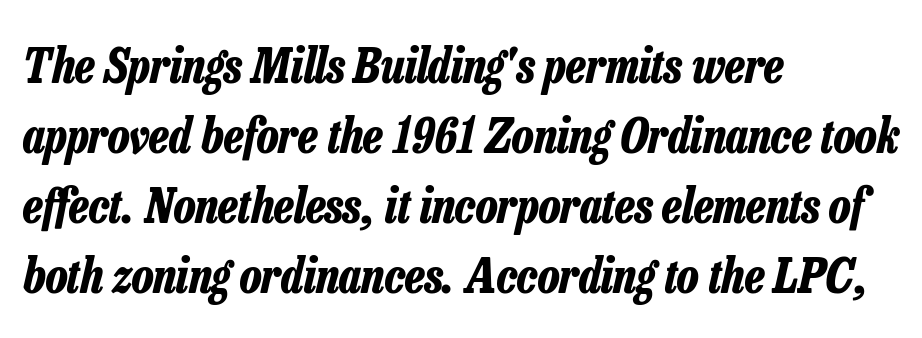
Letters rest on an invisible, unmarked baseline. Emphasis by weight is at full strength: bold. The letters are slanted; this is an italic face. The lines in this sample share a left origin and differ only in where they stop. The gaps between neighbouring characters are ordinary and unremarkable.
